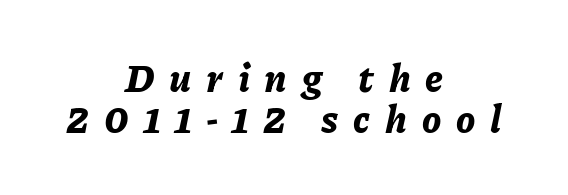
The image shows 38 px bold type, italic (leaning right); set centered, tight line spacing (1.08x), unusually wide letter spacing (+0.39 em), not underlined; low stroke contrast and a medium x-height.
